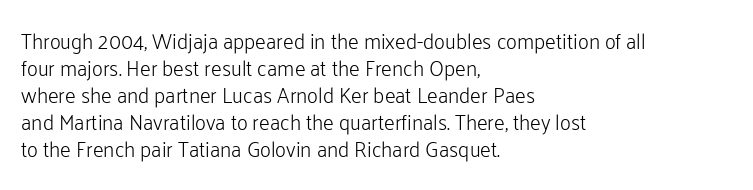
{"italic": "no", "bold": "no", "underline": "no", "align": "left", "line_spacing": "normal", "line_spacing_ratio": 1.29, "letter_spacing": "normal", "letter_spacing_em": 0.0, "glyph_px": 21}
